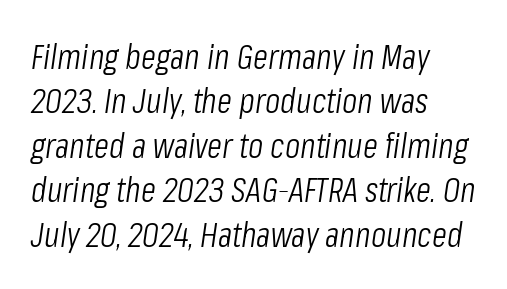
This is oblique type, the kind used for emphasis or titles. Honestly, the letter spacing is just normal — you wouldn't notice it. Stroke thickness stays within the range of a standard reading face or lighter. These lines are rendered in a variable-pitch font. The strip under each line holds only bare page. Layout note: lines flush left.
